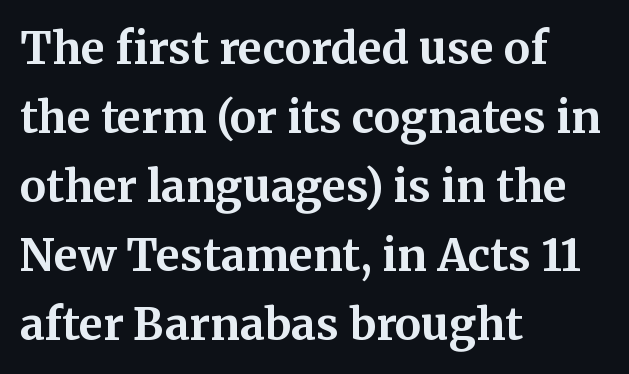
{"serif": "yes", "italic": "no", "bold": "yes", "weight": "bold", "width": "normal", "stroke_contrast": "medium", "x_height": "medium", "monospaced": "no", "underline": "no", "align": "left", "line_spacing": "normal", "line_spacing_ratio": 1.57, "letter_spacing": "normal", "letter_spacing_em": 0.0, "glyph_px": 44}
